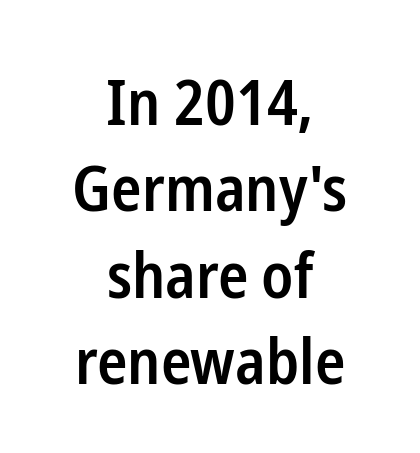
The image shows 63 px semibold, condensed sans-serif type, upright; set centered, normal line spacing (1.37x), normal letter spacing, not underlined; low stroke contrast and a medium x-height.
